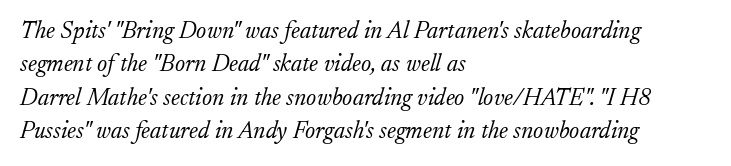
The image shows 24 px text type, italic (leaning right); set left-aligned, normal line spacing (1.39x), normal letter spacing, not underlined.
